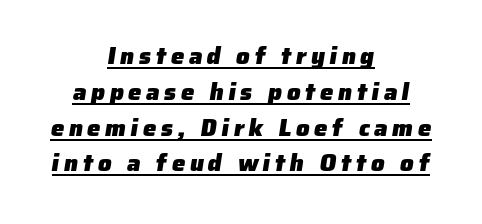
{"bold": "yes", "underline": "yes", "align": "center", "line_spacing": "normal", "line_spacing_ratio": 1.49, "glyph_px": 24}
